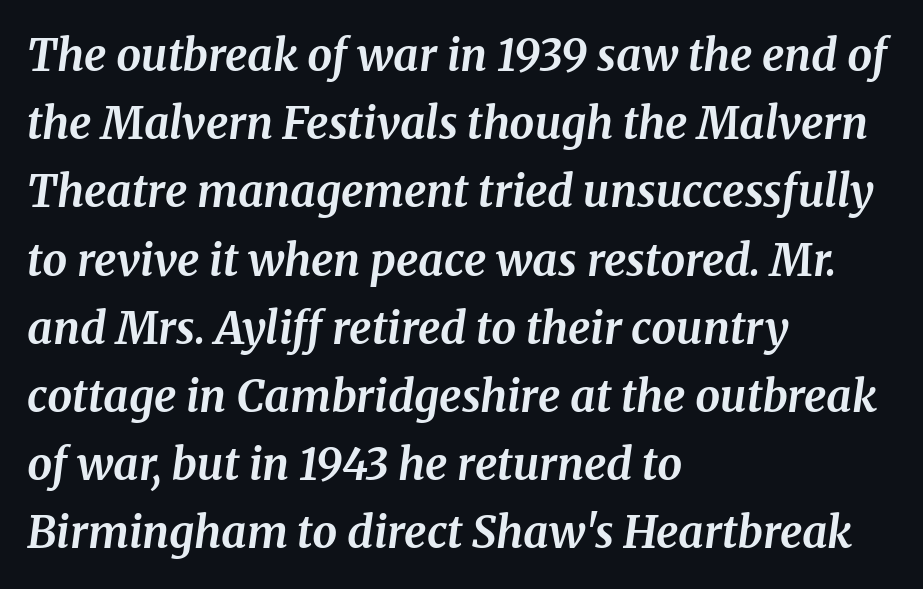
The image shows 44 px bold serif type, italic (leaning right); set left-aligned, normal line spacing (1.55x), normal letter spacing, not underlined; medium stroke contrast and a medium x-height.
